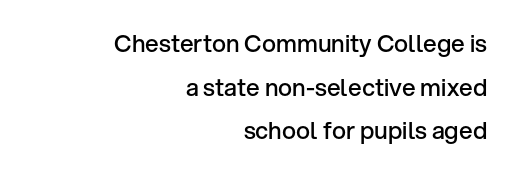
The image shows 24 px text type, upright; set right-aligned, line spacing 1.82x, normal letter spacing, not underlined.
